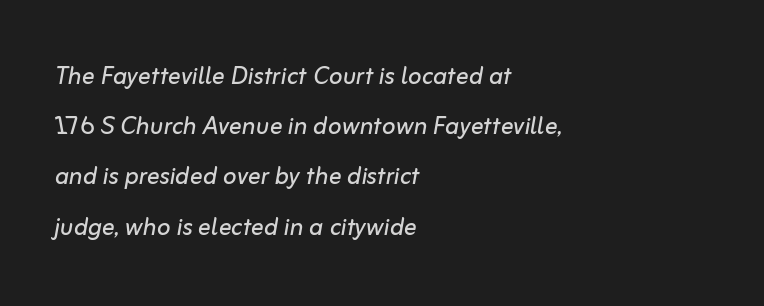
Just letters on the line, the space beneath them empty. Each letter keeps its own natural width here, so spacing adapts to shape. Each stroke keeps to a modest, everyday thickness or less. The whole block is typeset with a tilt.
